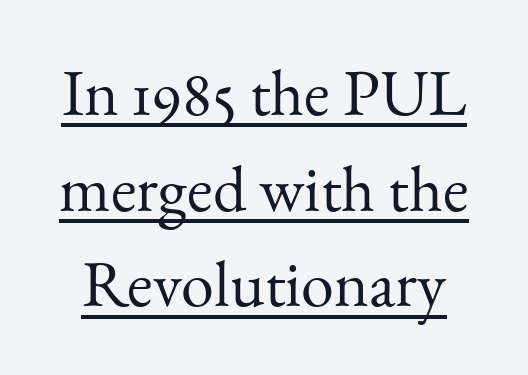
{"serif": "yes", "italic": "no", "bold": "no", "weight": "light", "width": "normal", "stroke_contrast": "medium", "x_height": "small", "monospaced": "no", "underline": "yes", "line_spacing": "normal", "line_spacing_ratio": 1.45, "letter_spacing": "normal", "letter_spacing_em": 0.0, "glyph_px": 66}
